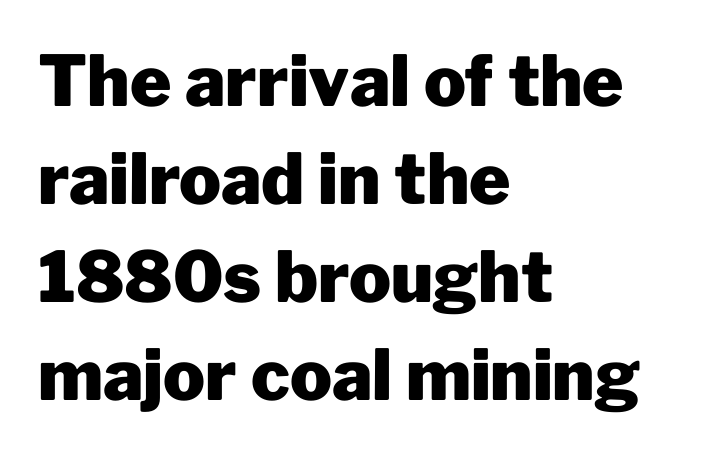
{"serif": "no", "italic": "no", "bold": "yes", "weight": "heavy", "width": "normal", "stroke_contrast": "low", "x_height": "medium", "monospaced": "no", "underline": "no", "align": "left", "line_spacing": "normal", "line_spacing_ratio": 1.4, "letter_spacing": "normal", "letter_spacing_em": 0.0, "glyph_px": 70}
